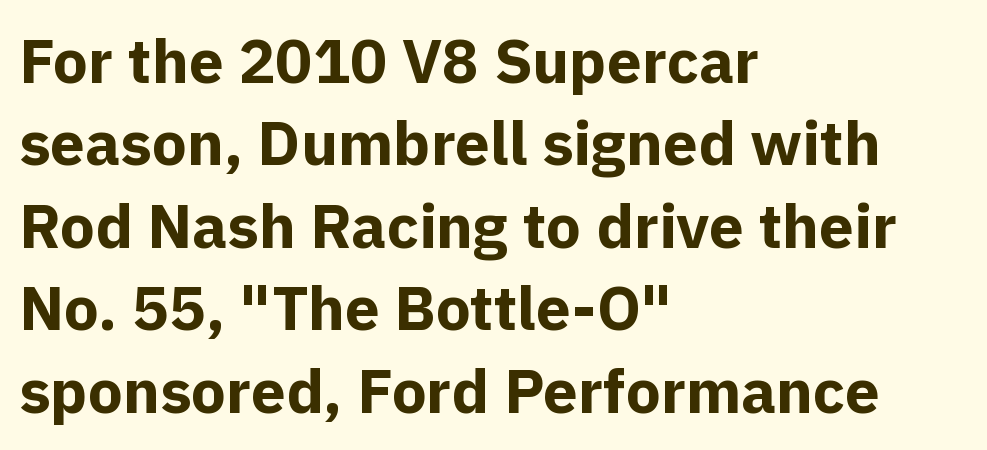
{"serif": "no", "italic": "no", "bold": "yes", "weight": "bold", "width": "normal", "x_height": "medium", "monospaced": "no", "underline": "no", "align": "left", "line_spacing": "normal", "line_spacing_ratio": 1.33, "letter_spacing": "normal", "letter_spacing_em": 0.0, "glyph_px": 62}
